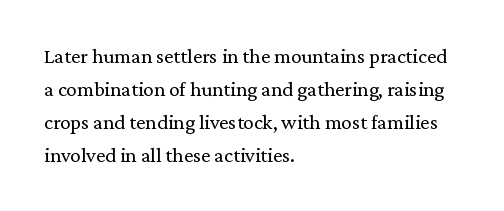
The image shows 21 px text type, upright; set left-aligned, normal line spacing (1.57x), normal letter spacing, not underlined.
